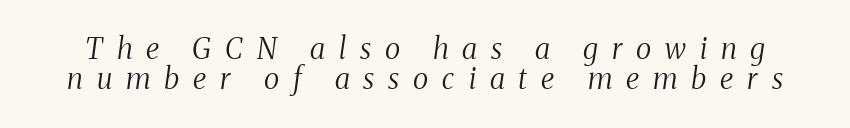
Each letter's strokes conclude with small projecting serifs. This rendering widens character spacing well past its baseline value. Do the characters align in a grid? No, the font is proportional. Observe the lean: these are italic letterforms. The strip under each line holds only bare page. The characters are drawn with everyday or finer stroke widths.
